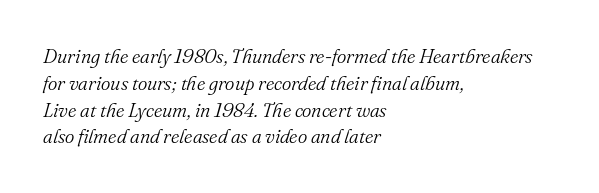
{"italic": "yes", "lean": "right", "slant_degrees": 16, "bold": "no", "underline": "no", "align": "left", "line_spacing": "normal", "line_spacing_ratio": 1.34, "letter_spacing": "normal", "letter_spacing_em": 0.0, "glyph_px": 20}
